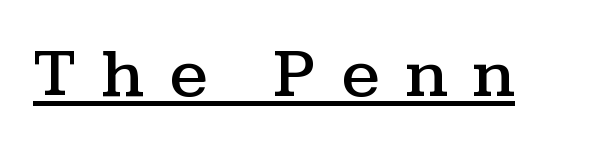
This is underlined copy, the kind a proofreader might mark for attention. Each letter's strokes conclude with small projecting serifs. The passage shown is typed in a proportional face where columns would drift. Tracking here is generous; glyphs stand well apart from one another. Is there any slant? The stems are plumb.
